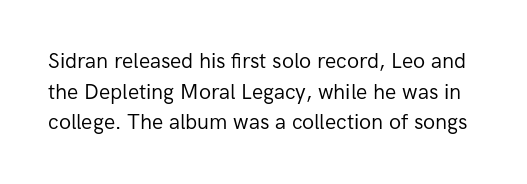
The image shows 21 px text type, upright; set normal line spacing (1.46x), normal letter spacing, not underlined.
